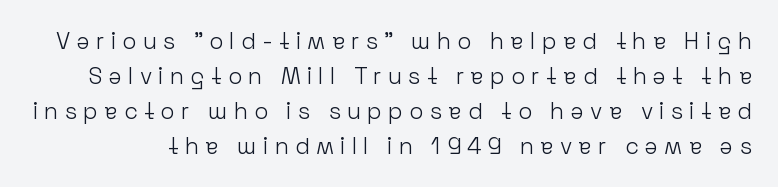
{"italic": "no", "bold": "no", "underline": "no", "line_spacing": "normal", "line_spacing_ratio": 1.52, "letter_spacing": "wide", "letter_spacing_em": 0.27, "glyph_px": 23}
